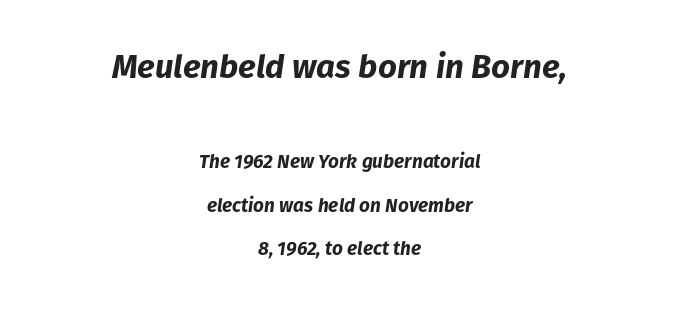
Q: Is the text bold? A: Yes.
Q: Is the text italic (slanted)? A: Yes, it leans right by about 8 degrees.
Q: Is the text underlined? A: No.
Q: How is the paragraph aligned? A: Centered.
Q: Is the spacing between letters normal or unusually wide? A: Normal.
Q: Is the spacing between lines tight, normal or loose? A: Loose.
Q: Which block of text is set in a larger size, the first (top) or the second (bottom)? A: The first (top) one.
Q: Width (condensed, normal, or wide)? A: Normal.
Q: Stroke contrast? A: Low.
Q: x-height? A: Medium.
Q: Monospaced? A: No.
